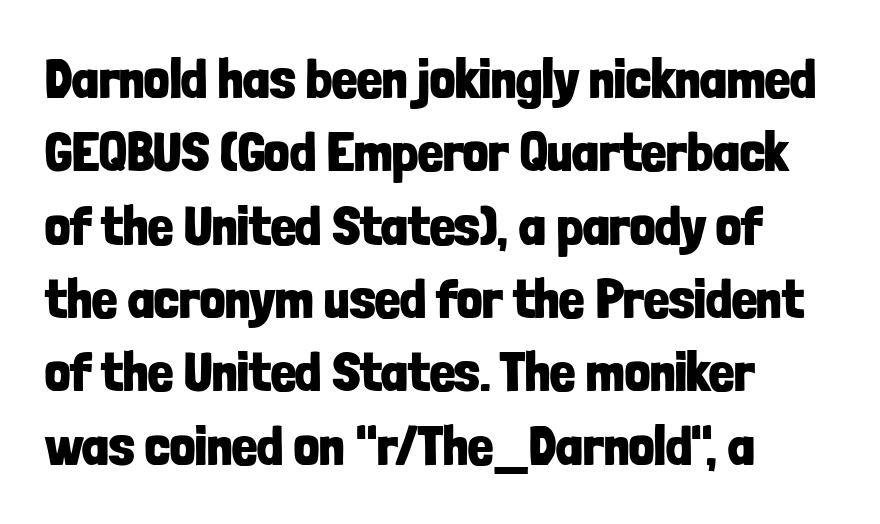
The image shows 56 px bold, condensed sans-serif type, upright; set left-aligned, normal line spacing (1.31x), normal letter spacing, not underlined; low stroke contrast and a medium x-height.
